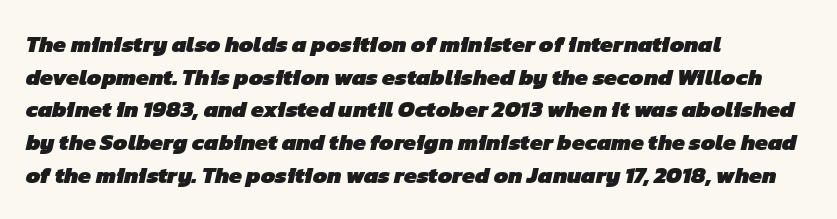
The image shows 23 px bold type; set left-aligned, normal line spacing (1.42x), normal letter spacing, not underlined.
